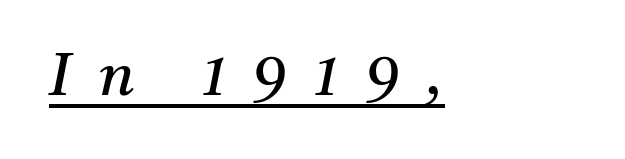
{"serif": "yes", "italic": "yes", "lean": "right", "slant_degrees": 11, "bold": "no", "weight": "regular", "width": "normal", "stroke_contrast": "medium", "x_height": "medium", "monospaced": "no", "underline": "yes", "letter_spacing": "wide", "letter_spacing_em": 0.47, "glyph_px": 60}
